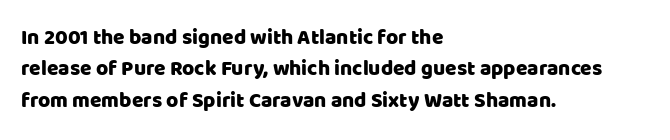
{"italic": "no", "underline": "no", "align": "left", "line_spacing": "normal", "line_spacing_ratio": 1.49, "letter_spacing": "normal", "letter_spacing_em": 0.0, "glyph_px": 21}
